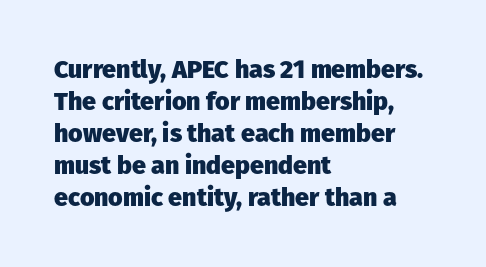
The image shows 25 px bold type, upright; set left-aligned, normal line spacing (1.28x), normal letter spacing, not underlined.
